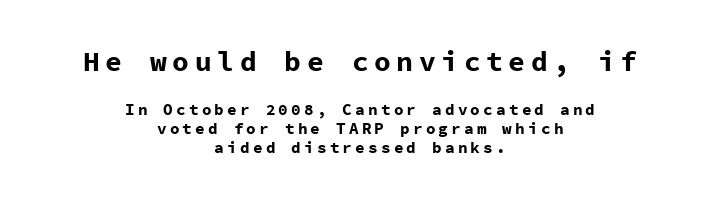
Q: Is the text bold? A: Yes.
Q: Is the text italic (slanted)? A: No, it is upright.
Q: Is the typeface a serif or a sans-serif typeface? A: Sans-serif.
Q: Is the text underlined? A: No.
Q: How is the paragraph aligned? A: Centered.
Q: Is the spacing between letters normal or unusually wide? A: Unusually wide.
Q: Which block of text is set in a larger size, the first (top) or the second (bottom)? A: The first (top) one.
Q: Width (condensed, normal, or wide)? A: Normal.
Q: Stroke contrast? A: Low.
Q: x-height? A: Medium.
Q: Monospaced? A: Yes.
